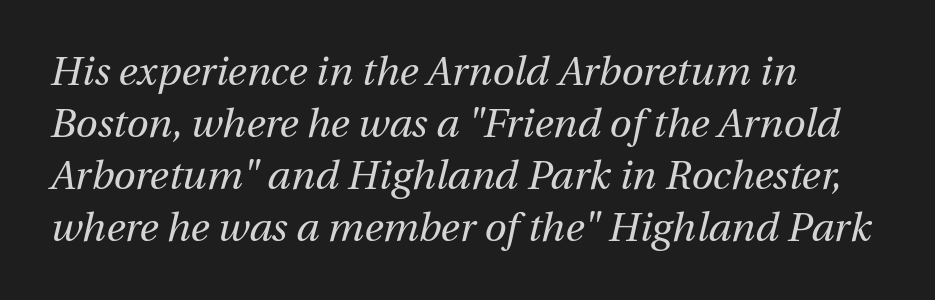
Q: Is the text bold? A: No.
Q: Is the text italic (slanted)? A: Yes, it leans right by about 12 degrees.
Q: Is the text underlined? A: No.
Q: How is the paragraph aligned? A: Left-aligned.
Q: Is the spacing between letters normal or unusually wide? A: Normal.
Q: Is the spacing between lines tight, normal or loose? A: Normal.
Q: Width (condensed, normal, or wide)? A: Normal.
Q: Stroke contrast? A: Medium.
Q: x-height? A: Medium.
Q: Monospaced? A: No.
